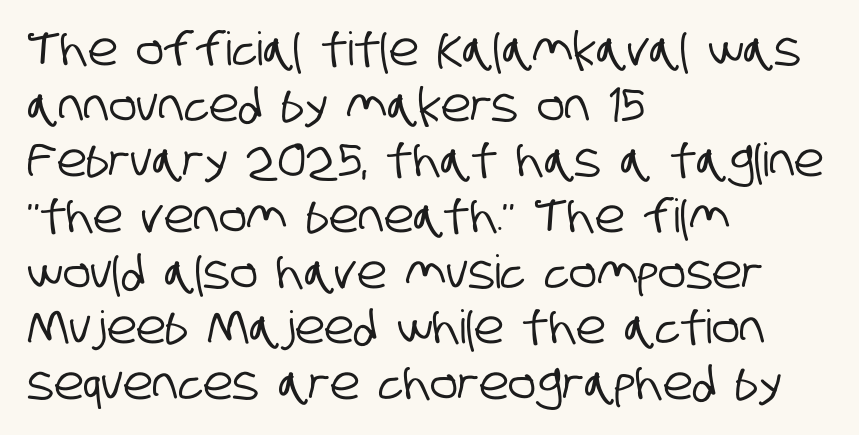
{"serif": "no", "width": "condensed", "stroke_contrast": "low", "x_height": "large", "monospaced": "no", "underline": "no", "align": "left", "line_spacing_ratio": 1.21, "letter_spacing": "normal", "letter_spacing_em": 0.0, "glyph_px": 46}
